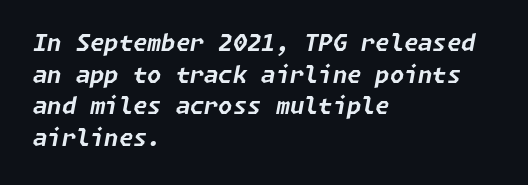
The image shows 23 px bold type, italic (leaning right); set left-aligned, normal line spacing (1.38x), normal letter spacing, not underlined.
